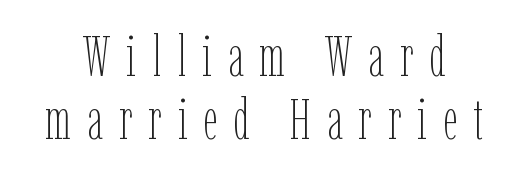
{"italic": "no", "bold": "no", "weight": "thin", "width": "condensed", "stroke_contrast": "low", "x_height": "medium", "monospaced": "no", "underline": "no", "line_spacing": "tight", "line_spacing_ratio": 1.1, "letter_spacing": "wide", "letter_spacing_em": 0.28, "glyph_px": 57}
